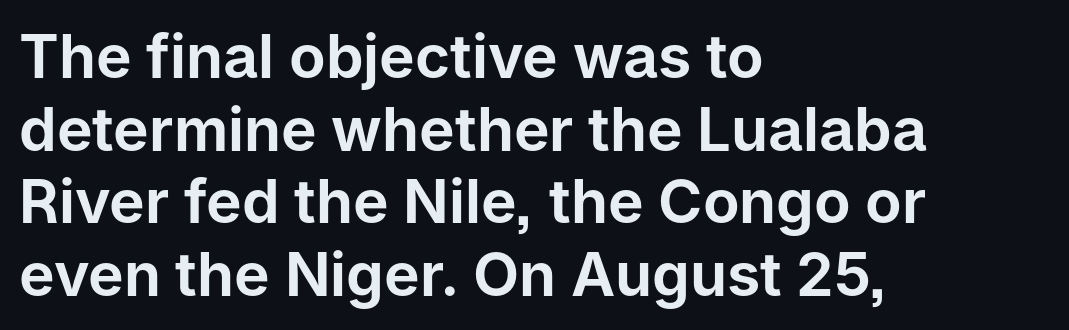
Q: Is the text italic (slanted)? A: No, it is upright.
Q: Is the typeface a serif or a sans-serif typeface? A: Sans-serif.
Q: Is the text underlined? A: No.
Q: How is the paragraph aligned? A: Left-aligned.
Q: Is the spacing between letters normal or unusually wide? A: Normal.
Q: Width (condensed, normal, or wide)? A: Normal.
Q: Stroke contrast? A: Low.
Q: x-height? A: Medium.
Q: Monospaced? A: No.
